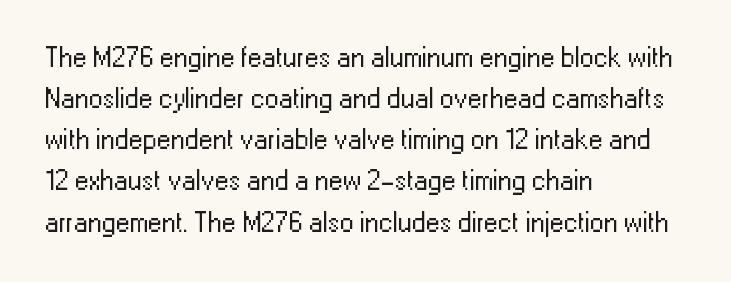
The image shows 28 px regular-weight sans-serif type, upright; set left-aligned, normal line spacing (1.47x), normal letter spacing, not underlined; low stroke contrast and a medium x-height.
